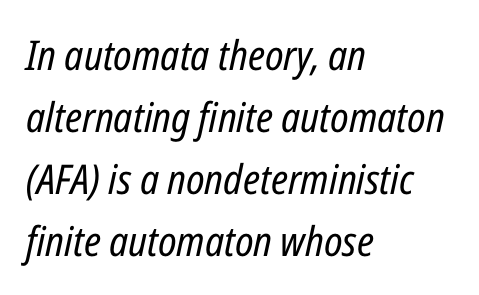
{"italic": "yes", "lean": "right", "slant_degrees": 12, "bold": "no", "weight": "regular", "width": "condensed", "stroke_contrast": "low", "x_height": "medium", "monospaced": "no", "underline": "no", "align": "left", "line_spacing": "normal", "line_spacing_ratio": 1.51, "letter_spacing": "normal", "letter_spacing_em": 0.0, "glyph_px": 41}
